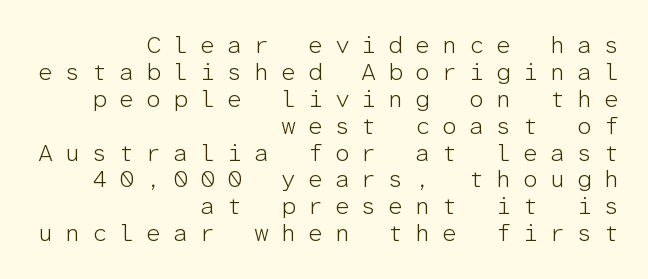
The image shows 24 px text type, upright; set right-aligned, tight line spacing (1.12x), unusually wide letter spacing (+0.49 em), not underlined.
